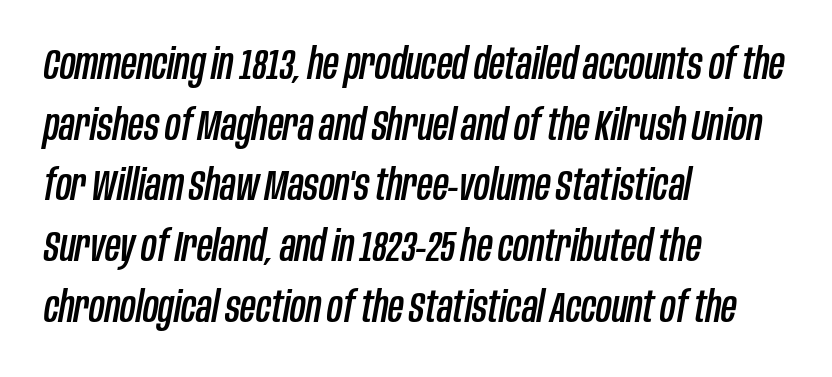
{"italic": "yes", "lean": "right", "slant_degrees": 10, "width": "condensed", "stroke_contrast": "low", "x_height": "large", "monospaced": "no", "underline": "no", "align": "left", "line_spacing": "normal", "line_spacing_ratio": 1.41, "letter_spacing": "normal", "letter_spacing_em": 0.0, "glyph_px": 43}
